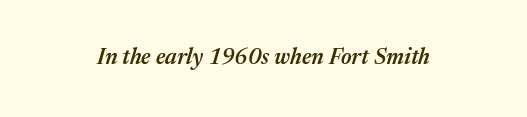
Q: Is the text bold? A: Semi-bold.
Q: Is the text italic (slanted)? A: Yes, it leans right by about 17 degrees.
Q: Is the text underlined? A: No.
Q: Is the spacing between letters normal or unusually wide? A: Normal.
